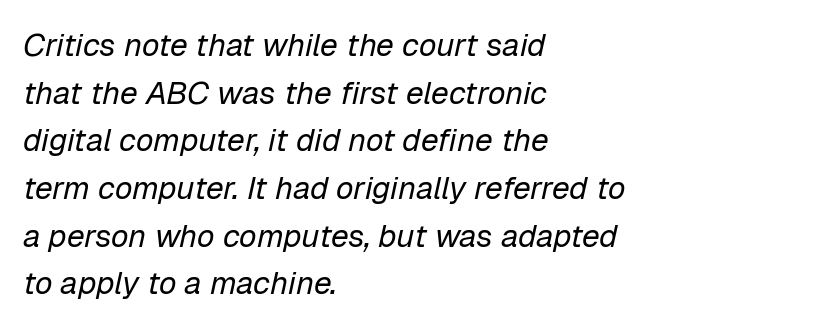
Q: Is the text bold? A: No.
Q: Is the text italic (slanted)? A: Yes, it leans right by about 12 degrees.
Q: Is the text underlined? A: No.
Q: How is the paragraph aligned? A: Left-aligned.
Q: Is the spacing between letters normal or unusually wide? A: Normal.
Q: Is the spacing between lines tight, normal or loose? A: Normal.
Q: Width (condensed, normal, or wide)? A: Normal.
Q: Stroke contrast? A: Low.
Q: x-height? A: Medium.
Q: Monospaced? A: No.
